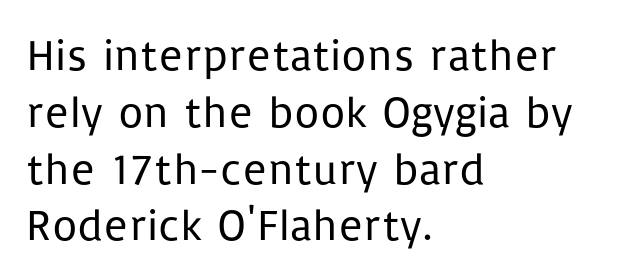
The image shows 44 px regular-weight sans-serif type, upright; set left-aligned, normal line spacing (1.29x), normal letter spacing, not underlined; low stroke contrast and a medium x-height.
